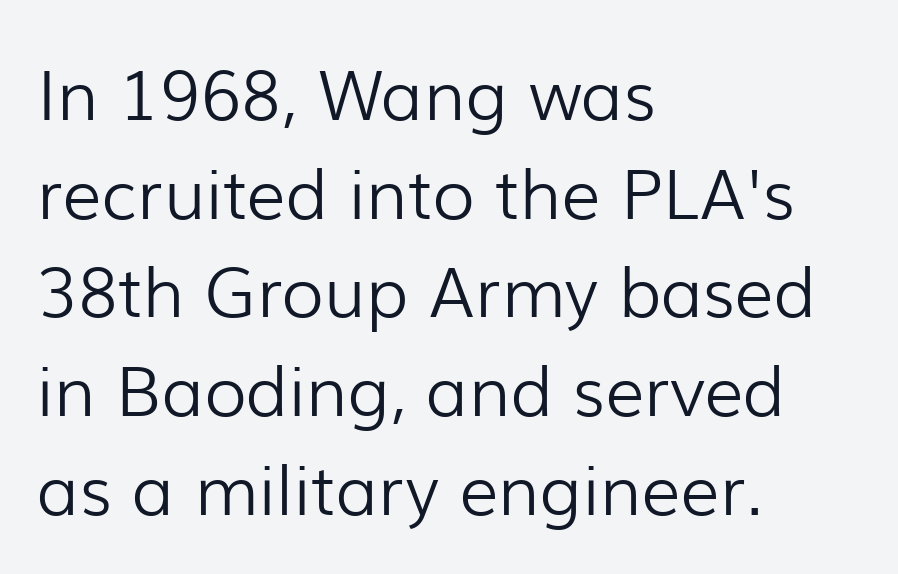
The image shows 69 px light sans-serif type, upright; set left-aligned, normal line spacing (1.43x), normal letter spacing, not underlined; low stroke contrast and a medium x-height.
